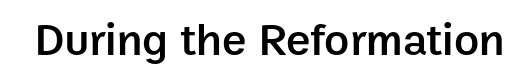
Are there feet on the stems? There aren't — it's a sans. The passage shown is not underscored anywhere. This sample uses an upright cut, with every glyph sitting square on the baseline. Proportional: the letters do not fall into vertical columns. A typesetter would call this zero additional tracking.
